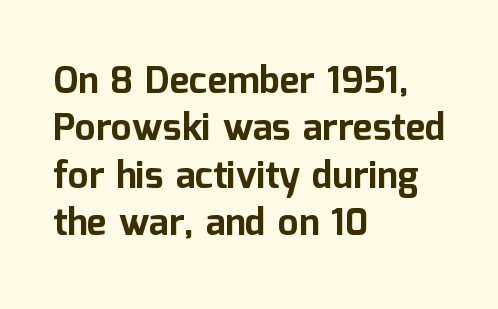
The image shows 37 px bold sans-serif type, upright; set left-aligned, normal line spacing (1.28x), normal letter spacing, not underlined; low stroke contrast and a medium x-height.
